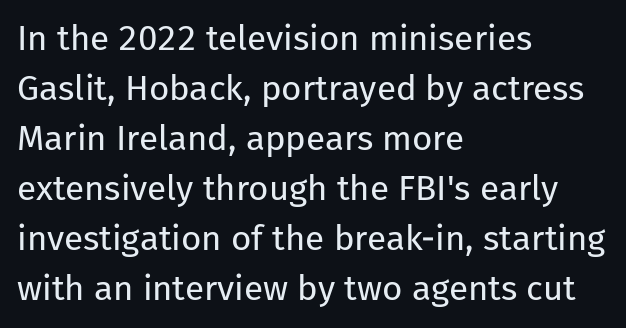
{"serif": "no", "italic": "no", "bold": "no", "weight": "regular", "width": "normal", "stroke_contrast": "low", "x_height": "medium", "monospaced": "no", "underline": "no", "align": "left", "line_spacing": "normal", "line_spacing_ratio": 1.43, "letter_spacing": "normal", "letter_spacing_em": 0.0, "glyph_px": 35}
